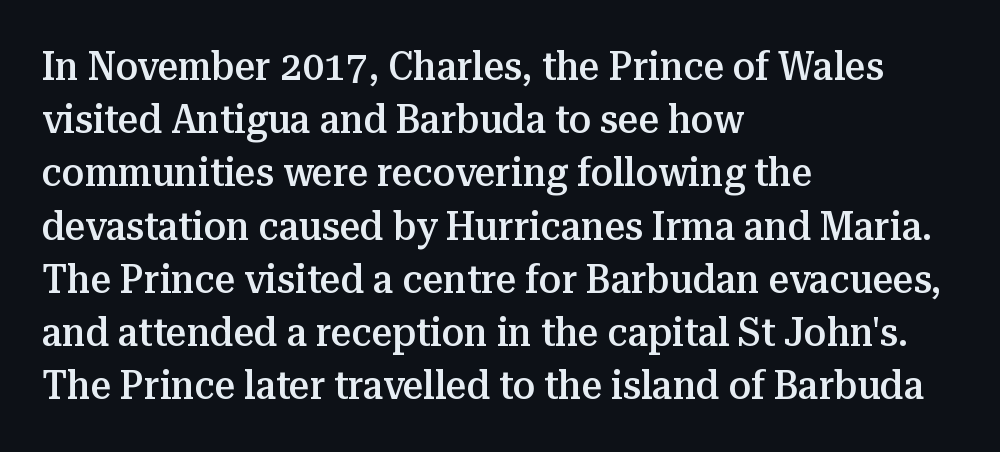
Q: Is the text bold? A: Semi-bold.
Q: Is the text italic (slanted)? A: No, it is upright.
Q: Is the typeface a serif or a sans-serif typeface? A: Serif.
Q: Is the text underlined? A: No.
Q: How is the paragraph aligned? A: Left-aligned.
Q: Is the spacing between letters normal or unusually wide? A: Normal.
Q: Is the spacing between lines tight, normal or loose? A: Normal.
Q: Width (condensed, normal, or wide)? A: Normal.
Q: Stroke contrast? A: Medium.
Q: x-height? A: Medium.
Q: Monospaced? A: No.
